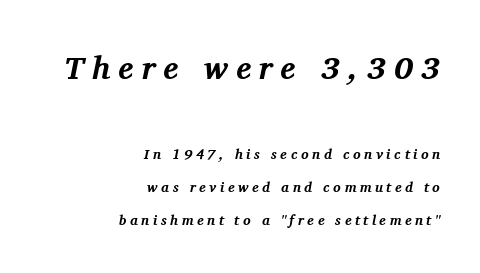
{"serif": "yes", "italic": "yes", "lean": "right", "slant_degrees": 11, "bold": "yes", "weight": "bold", "width": "normal", "stroke_contrast": "medium", "x_height": "medium", "monospaced": "no", "underline": "no", "align": "right", "line_spacing": "loose", "line_spacing_ratio": 2.38, "letter_spacing": "wide", "letter_spacing_em": 0.25, "larger_block": "first", "size_ratio": 2.29, "glyph_px": 32}
